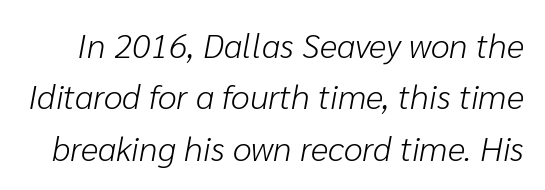
Q: Is the text bold? A: No.
Q: Is the text italic (slanted)? A: Yes, it leans right by about 10 degrees.
Q: Is the text underlined? A: No.
Q: Is the spacing between letters normal or unusually wide? A: Normal.
Q: Is the spacing between lines tight, normal or loose? A: Normal.
Q: Width (condensed, normal, or wide)? A: Normal.
Q: Stroke contrast? A: Low.
Q: x-height? A: Medium.
Q: Monospaced? A: No.
